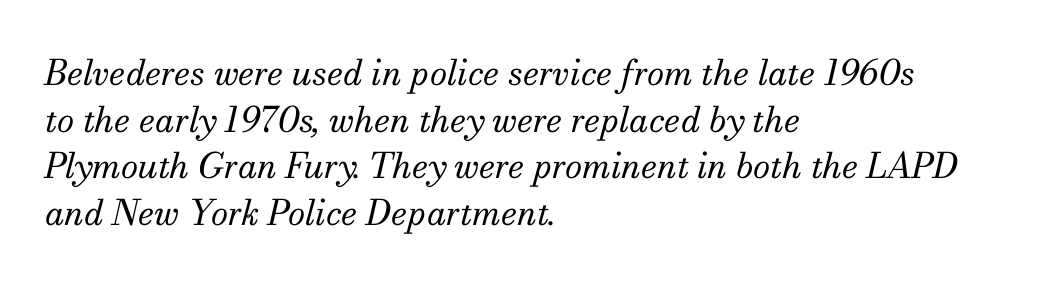
{"serif": "yes", "italic": "yes", "lean": "right", "slant_degrees": 13, "bold": "no", "weight": "regular", "width": "normal", "stroke_contrast": "medium", "x_height": "small", "monospaced": "no", "underline": "no", "align": "left", "line_spacing": "normal", "line_spacing_ratio": 1.33, "letter_spacing": "normal", "letter_spacing_em": 0.0, "glyph_px": 35}
